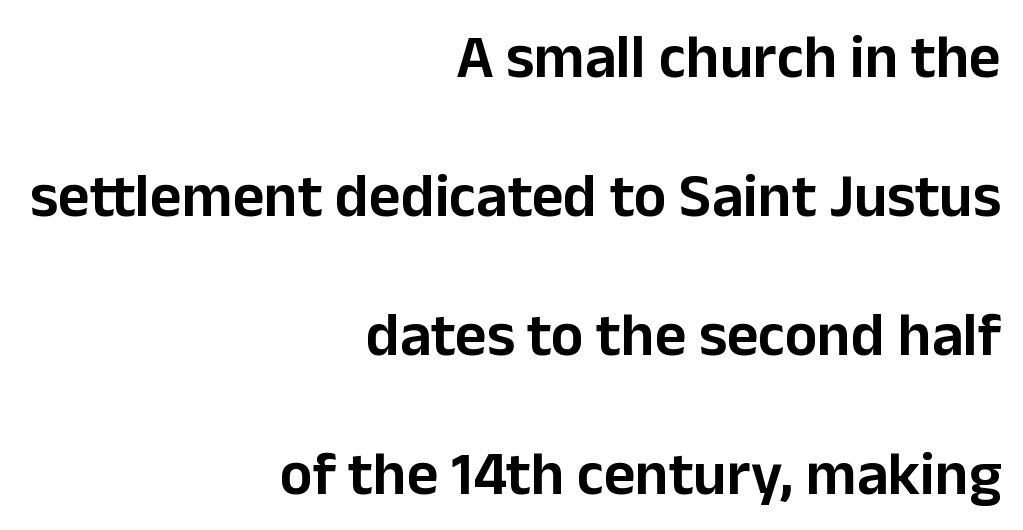
Q: Is the text italic (slanted)? A: No, it is upright.
Q: Is the typeface a serif or a sans-serif typeface? A: Sans-serif.
Q: Is the text underlined? A: No.
Q: How is the paragraph aligned? A: Right-aligned.
Q: Is the spacing between letters normal or unusually wide? A: Normal.
Q: Is the spacing between lines tight, normal or loose? A: Loose.
Q: Width (condensed, normal, or wide)? A: Normal.
Q: Stroke contrast? A: Low.
Q: x-height? A: Medium.
Q: Monospaced? A: No.
